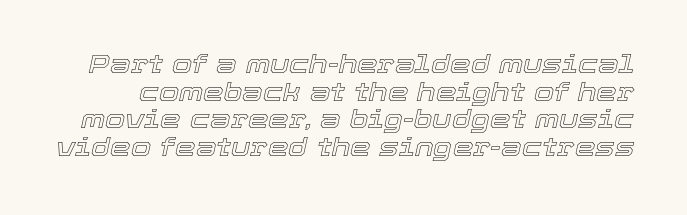
Does the leading feel generous? Not at all — it's pinched. Between one letter and the next there's only the usual sliver of space. This is oblique type, the kind used for emphasis or titles. Beneath every word, the page is bare.
